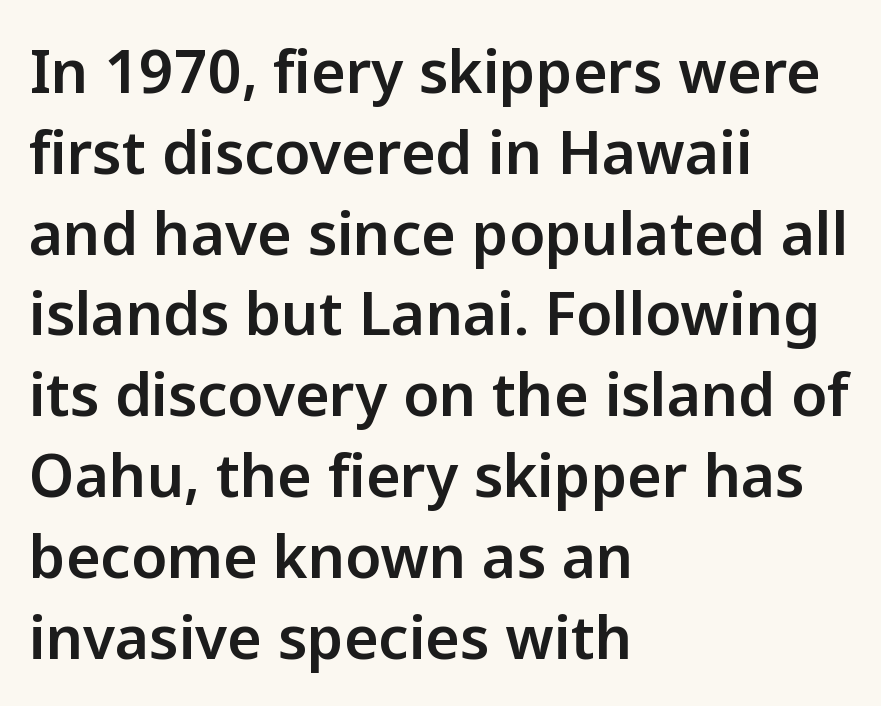
The image shows 59 px sans-serif type, upright; set left-aligned, normal line spacing (1.37x), normal letter spacing, not underlined; low stroke contrast and a medium x-height.
